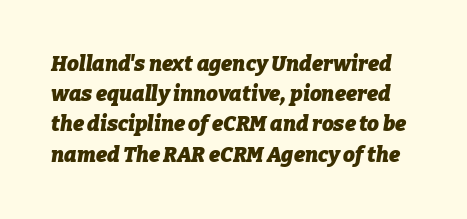
The specimen reads as italic at a glance. The font is running at its bold setting. This sample keeps an unexceptional amount of space between lines. Only glyphs here, with clear space below each row.
